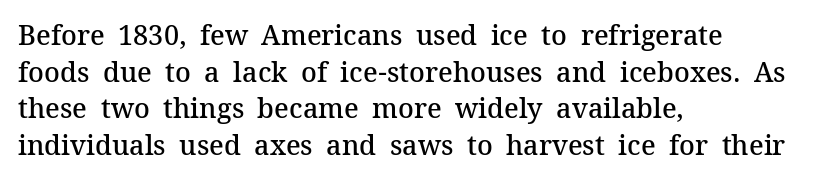
{"italic": "no", "bold": "semi", "underline": "no", "align": "left", "line_spacing": "normal", "line_spacing_ratio": 1.36, "letter_spacing": "normal", "letter_spacing_em": 0.0, "glyph_px": 27}
